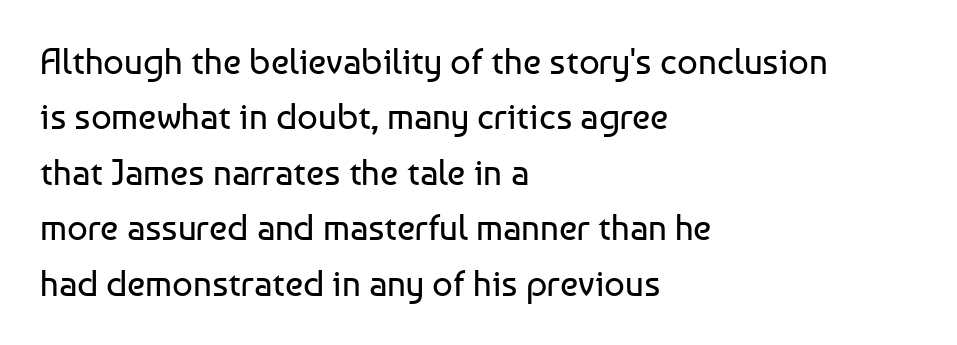
Q: Is the text bold? A: No.
Q: Is the text italic (slanted)? A: No, it is upright.
Q: Is the typeface a serif or a sans-serif typeface? A: Sans-serif.
Q: Is the text underlined? A: No.
Q: How is the paragraph aligned? A: Left-aligned.
Q: Is the spacing between letters normal or unusually wide? A: Normal.
Q: Is the spacing between lines tight, normal or loose? A: Normal.
Q: Width (condensed, normal, or wide)? A: Normal.
Q: Stroke contrast? A: Low.
Q: x-height? A: Medium.
Q: Monospaced? A: No.
